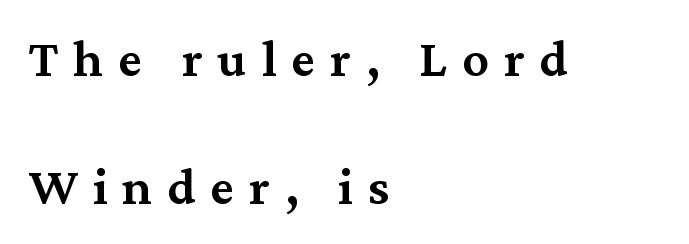
Does the type have serifs? Yes, each stem ends in a small foot. Does the weight exceed regular? Yes, but only to semibold. The lines are quadded left. The face used here is proportionally spaced, like ordinary book or web type. Airy leading. The typography opts for an upright posture over an oblique one.
